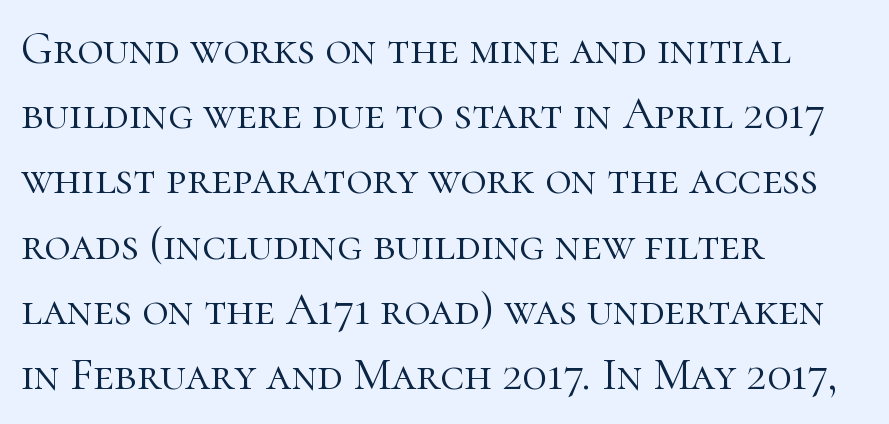
Q: Is the text bold? A: No.
Q: Is the text italic (slanted)? A: No, it is upright.
Q: Is the typeface a serif or a sans-serif typeface? A: Serif.
Q: Is the text underlined? A: No.
Q: How is the paragraph aligned? A: Left-aligned.
Q: Is the spacing between letters normal or unusually wide? A: Normal.
Q: Is the spacing between lines tight, normal or loose? A: Normal.
Q: Width (condensed, normal, or wide)? A: Normal.
Q: Stroke contrast? A: High.
Q: x-height? A: Medium.
Q: Monospaced? A: No.
